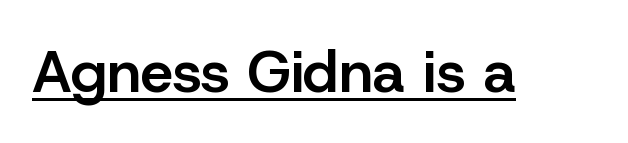
The type family on display is of the sans-serif kind. These characters rest on top of a visible drawn line. In terms of posture, this sample is upright. The font is running at a semibold setting, under full bold. Here the designer chose a conventional face with non-uniform glyph widths.
